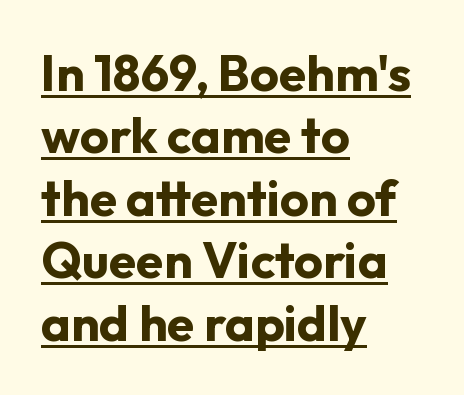
The image shows 50 px bold sans-serif type, upright; set left-aligned, normal line spacing (1.25x), normal letter spacing, underlined; low stroke contrast and a medium x-height.
